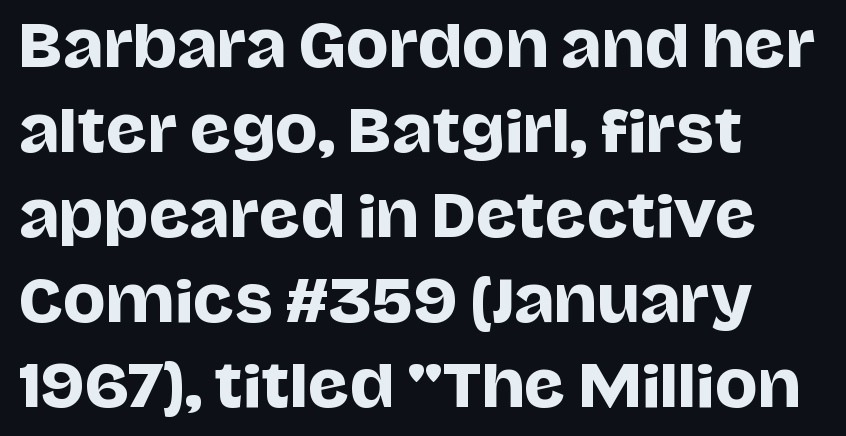
Q: Is the text italic (slanted)? A: No, it is upright.
Q: Is the typeface a serif or a sans-serif typeface? A: Sans-serif.
Q: Is the text underlined? A: No.
Q: How is the paragraph aligned? A: Left-aligned.
Q: Is the spacing between letters normal or unusually wide? A: Normal.
Q: Is the spacing between lines tight, normal or loose? A: Normal.
Q: Width (condensed, normal, or wide)? A: Normal.
Q: Stroke contrast? A: Low.
Q: x-height? A: Large.
Q: Monospaced? A: No.
